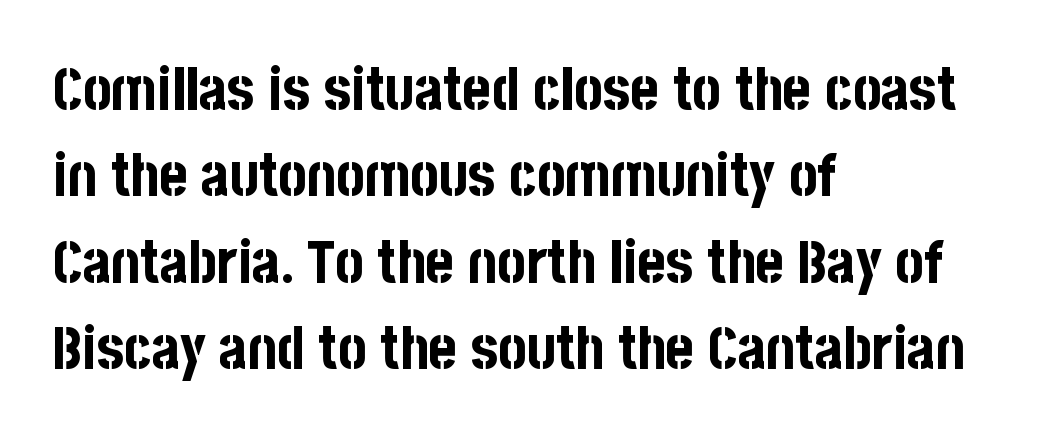
The image shows 60 px bold, condensed sans-serif type, upright; set left-aligned, normal line spacing (1.44x), normal letter spacing, not underlined; low stroke contrast and a large x-height.
